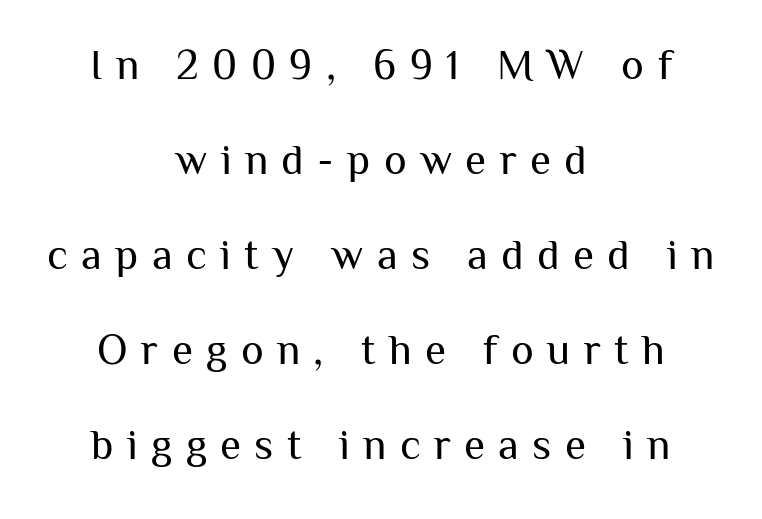
The image shows 43 px regular-weight sans-serif type, upright; set centered, loose line spacing (2.21x), unusually wide letter spacing (+0.31 em), not underlined; medium stroke contrast and a medium x-height.
